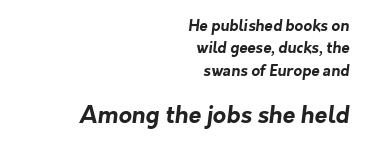
The image shows 23 px bold type; set right-aligned, normal line spacing (1.49x), normal letter spacing, not underlined; the second (bottom) block is 1.53x larger.
